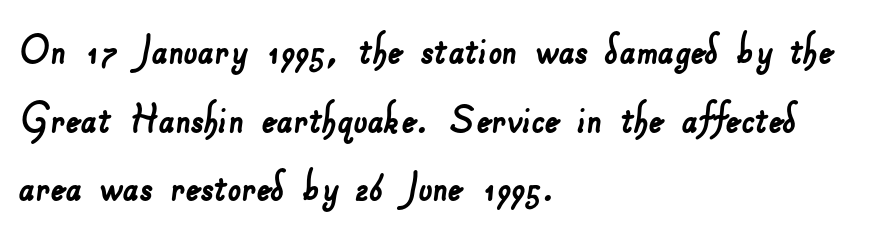
Character widths vary here, with narrow letters taking less room than wide ones. Words appear dense and cohesive because spacing is normal. The type family on display is of the sans-serif kind. Each row of text sits above clean, open space.
